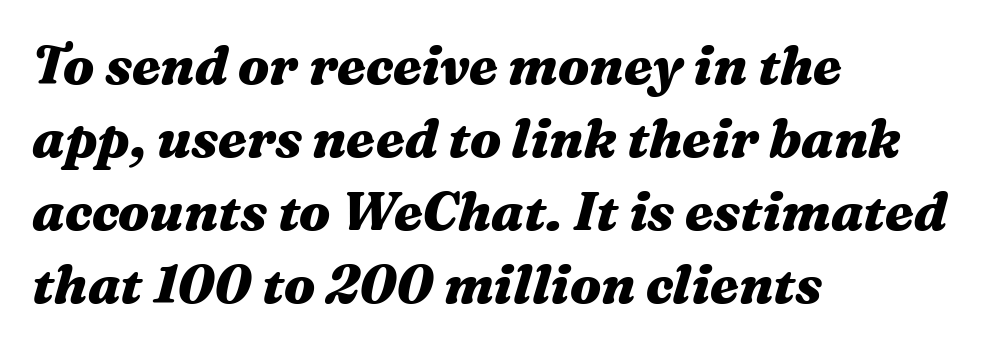
{"italic": "yes", "lean": "right", "slant_degrees": 16, "bold": "yes", "weight": "heavy", "width": "wide", "stroke_contrast": "medium", "x_height": "medium", "monospaced": "no", "underline": "no", "align": "left", "line_spacing": "normal", "line_spacing_ratio": 1.38, "letter_spacing": "normal", "letter_spacing_em": 0.0, "glyph_px": 53}
